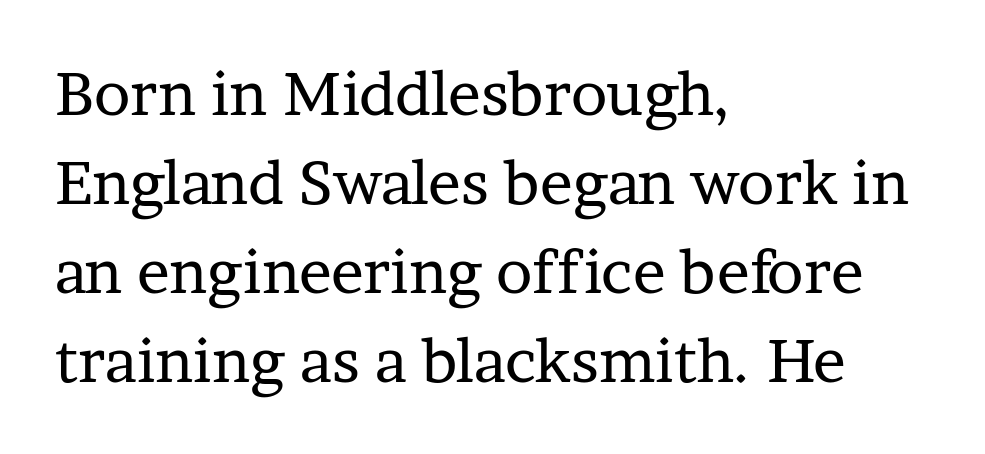
{"serif": "yes", "italic": "no", "bold": "no", "weight": "regular", "width": "normal", "stroke_contrast": "low", "x_height": "medium", "monospaced": "no", "underline": "no", "align": "left", "line_spacing": "normal", "line_spacing_ratio": 1.46, "letter_spacing": "normal", "letter_spacing_em": 0.0, "glyph_px": 61}
